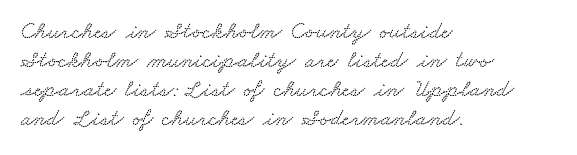
The image shows 24 px text type; set left-aligned, line spacing 1.21x, normal letter spacing, not underlined.
